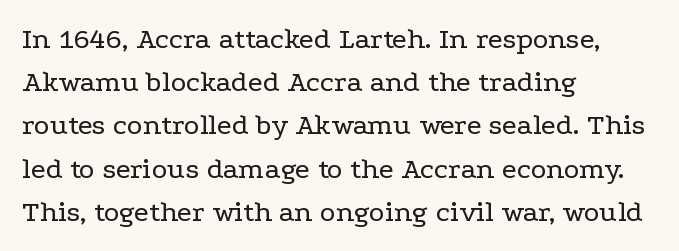
{"serif": "yes", "italic": "no", "bold": "no", "weight": "regular", "width": "wide", "stroke_contrast": "low", "x_height": "medium", "monospaced": "no", "underline": "no", "align": "left", "line_spacing": "normal", "line_spacing_ratio": 1.44, "letter_spacing": "normal", "letter_spacing_em": 0.0, "glyph_px": 30}
